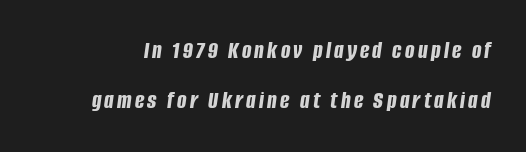
Q: Is the text bold? A: Yes.
Q: Is the text italic (slanted)? A: Yes, it leans right by about 8 degrees.
Q: Is the text underlined? A: No.
Q: Is the spacing between lines tight, normal or loose? A: Loose.
